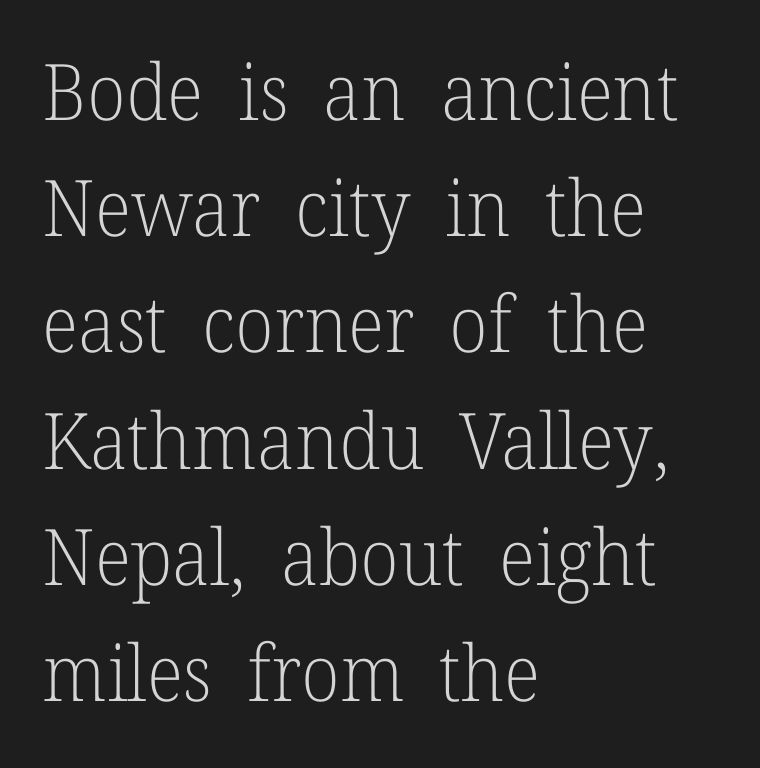
Q: Is the text bold? A: No.
Q: Is the text italic (slanted)? A: No, it is upright.
Q: Is the typeface a serif or a sans-serif typeface? A: Serif.
Q: Is the text underlined? A: No.
Q: How is the paragraph aligned? A: Left-aligned.
Q: Is the spacing between letters normal or unusually wide? A: Normal.
Q: Is the spacing between lines tight, normal or loose? A: Normal.
Q: Width (condensed, normal, or wide)? A: Normal.
Q: Stroke contrast? A: Low.
Q: x-height? A: Medium.
Q: Monospaced? A: No.
